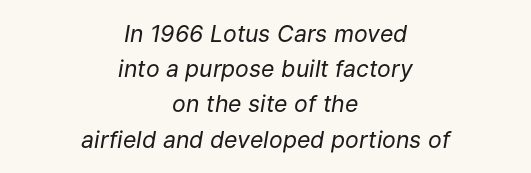
{"italic": "yes", "lean": "right", "slant_degrees": 9, "bold": "no", "underline": "no", "align": "center", "line_spacing": "normal", "line_spacing_ratio": 1.53, "letter_spacing": "normal", "letter_spacing_em": 0.0, "glyph_px": 23}
